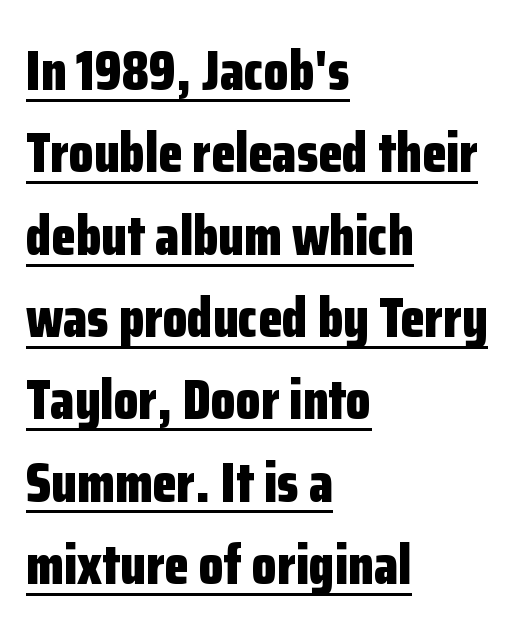
The image shows 56 px bold, condensed sans-serif type, upright; set left-aligned, normal line spacing (1.47x), normal letter spacing, underlined; low stroke contrast and a medium x-height.
